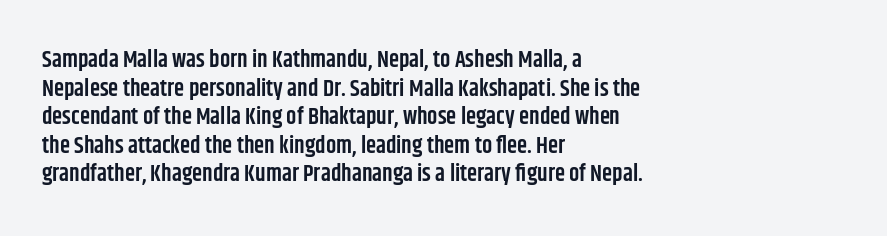
{"italic": "no", "bold": "semi", "underline": "no", "align": "left", "line_spacing_ratio": 1.24, "letter_spacing": "normal", "letter_spacing_em": 0.0, "glyph_px": 23}
